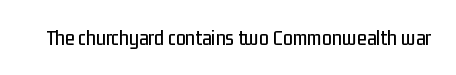
Tall strokes in this sample are plumb rather than angled. Short note: letters normally spaced. Lines of text with bare space underneath.
